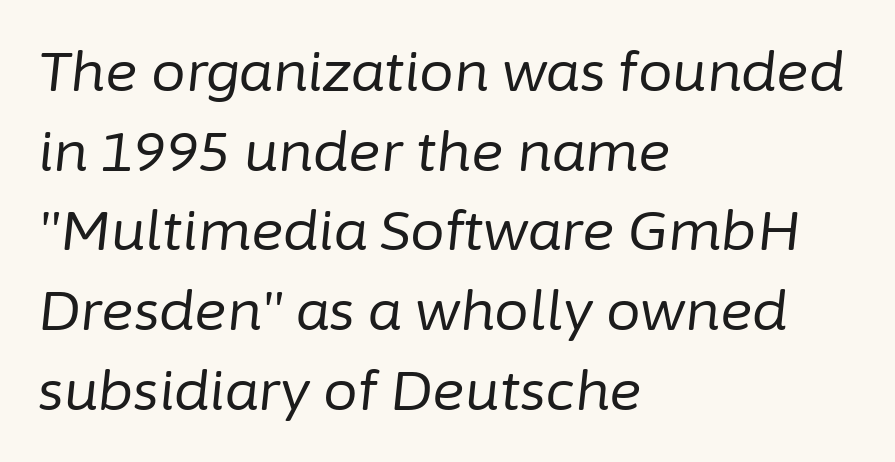
Q: Is the text bold? A: No.
Q: Is the text italic (slanted)? A: Yes, it leans right by about 6 degrees.
Q: Is the text underlined? A: No.
Q: How is the paragraph aligned? A: Left-aligned.
Q: Is the spacing between letters normal or unusually wide? A: Normal.
Q: Is the spacing between lines tight, normal or loose? A: Normal.
Q: Width (condensed, normal, or wide)? A: Normal.
Q: Stroke contrast? A: Low.
Q: x-height? A: Medium.
Q: Monospaced? A: No.
